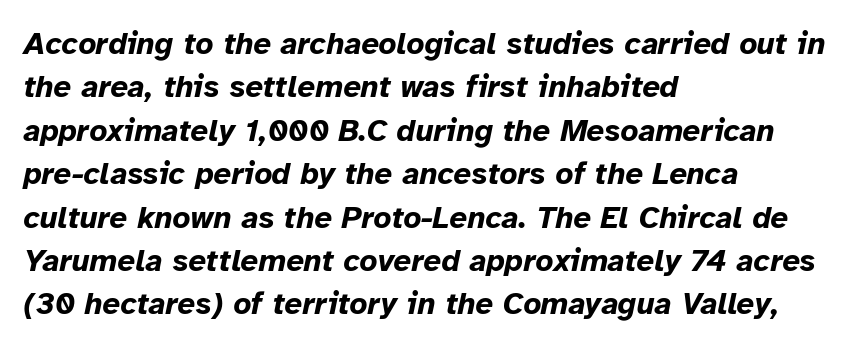
Heavy, bold letterforms. Glyph-to-glyph distance matches everyday printed text. Would a proofreader flag this as italicized? Yes. Note the varied advance widths — an 'i' is clearly narrower than an 'm'. The paragraph has a hard left edge and a soft right edge.
